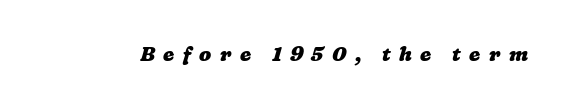
Q: Is the text bold? A: Yes.
Q: Is the text underlined? A: No.
Q: Is the spacing between letters normal or unusually wide? A: Unusually wide.
